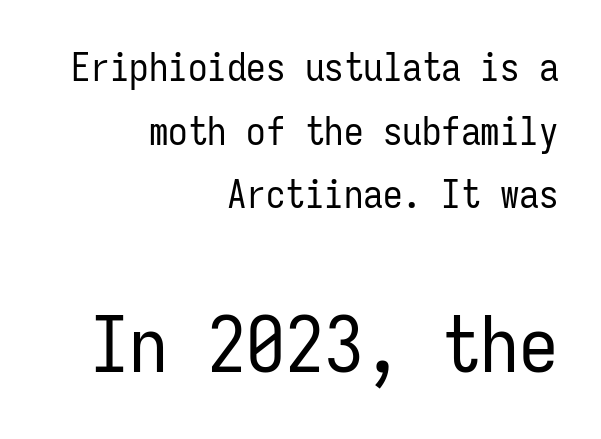
The face used here is rendered with its standard letterfit. In terms of leading, this rendering sits right in the middle. The specimen omits any rule beneath the text block's lines. The lettering holds an erect, upright posture throughout. Classification — sans serif. Heft: none added — not bold.
